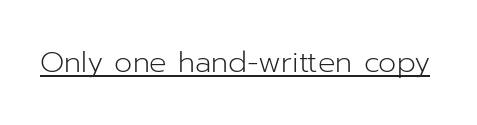
The image shows 29 px light sans-serif type, upright; set normal letter spacing, underlined; low stroke contrast and a medium x-height.
